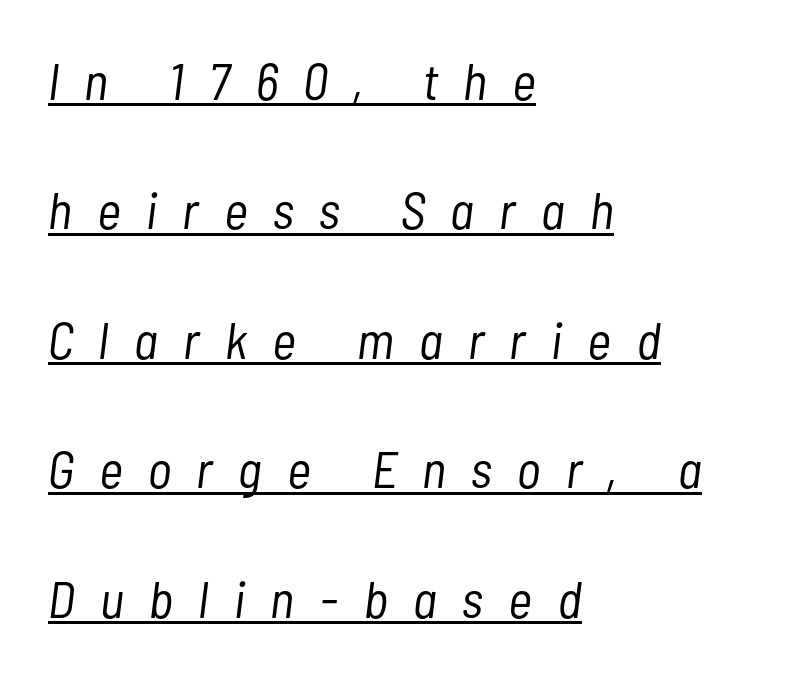
Caption: lettering with a line underneath. In terms of leading, this rendering errs on the spacious side. You could not count columns in this text — the font is proportionally spaced. When letters slant like this, we call the style italic. The passage is arranged the way most books set body copy — flush left.
